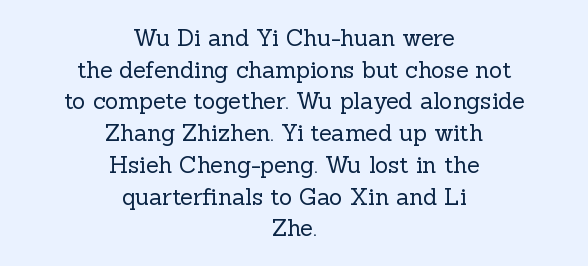
The image shows 23 px text type, upright; set centered, normal line spacing (1.38x), normal letter spacing, not underlined.
